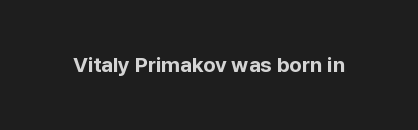
Q: Is the text bold? A: Yes.
Q: Is the text italic (slanted)? A: No, it is upright.
Q: Is the text underlined? A: No.
Q: Is the spacing between letters normal or unusually wide? A: Normal.
